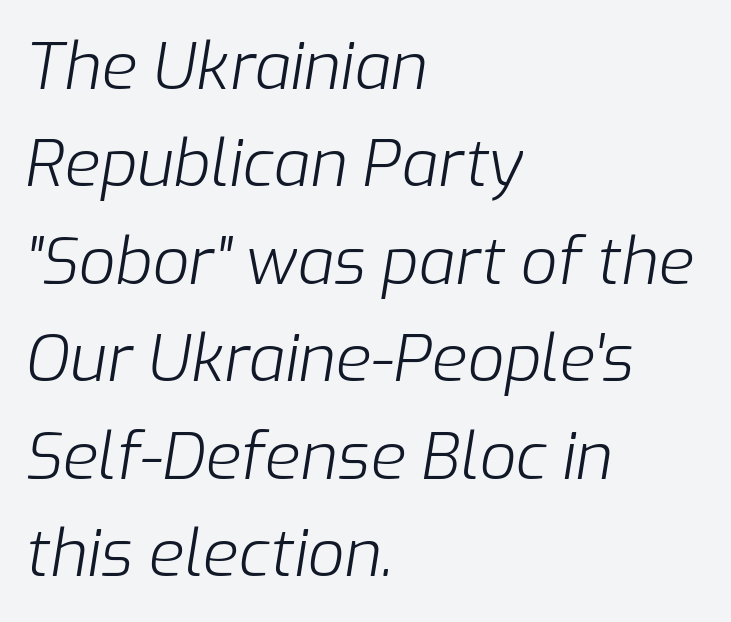
{"italic": "yes", "lean": "right", "slant_degrees": 9, "bold": "no", "weight": "light", "width": "normal", "stroke_contrast": "low", "x_height": "medium", "monospaced": "no", "underline": "no", "align": "left", "line_spacing": "normal", "line_spacing_ratio": 1.5, "letter_spacing": "normal", "letter_spacing_em": 0.0, "glyph_px": 65}
